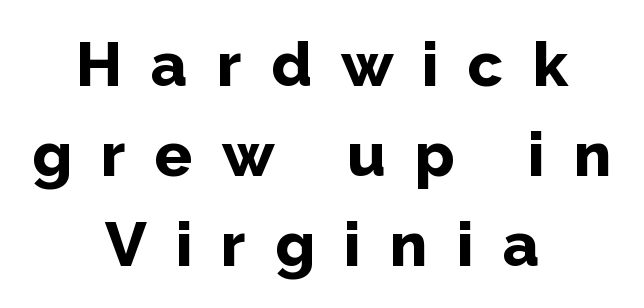
{"serif": "no", "italic": "no", "bold": "yes", "weight": "bold", "width": "normal", "stroke_contrast": "low", "x_height": "medium", "monospaced": "no", "underline": "no", "align": "center", "line_spacing": "normal", "line_spacing_ratio": 1.45, "letter_spacing": "wide", "letter_spacing_em": 0.47, "glyph_px": 62}
